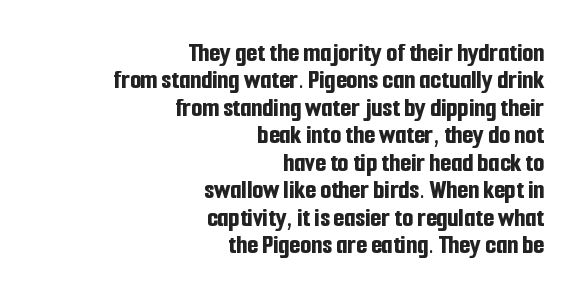
{"serif": "no", "italic": "no", "bold": "yes", "weight": "bold", "width": "condensed", "stroke_contrast": "low", "x_height": "medium", "monospaced": "no", "underline": "no", "align": "right", "line_spacing": "tight", "line_spacing_ratio": 0.98, "letter_spacing": "normal", "letter_spacing_em": 0.0, "glyph_px": 28}
